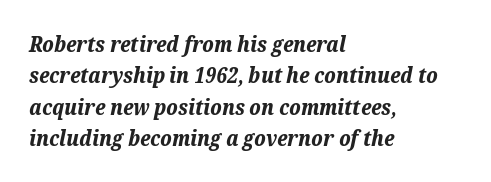
{"italic": "yes", "lean": "right", "slant_degrees": 12, "bold": "yes", "underline": "no", "align": "left", "line_spacing": "normal", "line_spacing_ratio": 1.49, "letter_spacing": "normal", "letter_spacing_em": 0.0, "glyph_px": 21}
